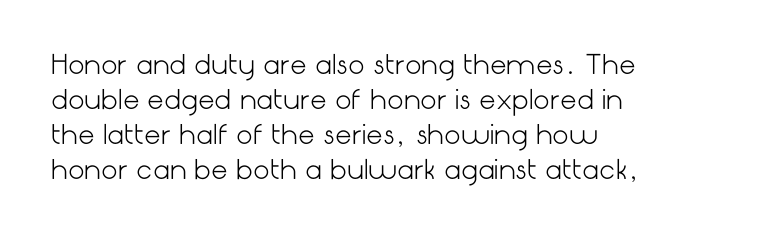
{"italic": "no", "bold": "no", "underline": "no", "align": "left", "line_spacing": "normal", "line_spacing_ratio": 1.34, "letter_spacing": "normal", "letter_spacing_em": 0.0, "glyph_px": 26}
